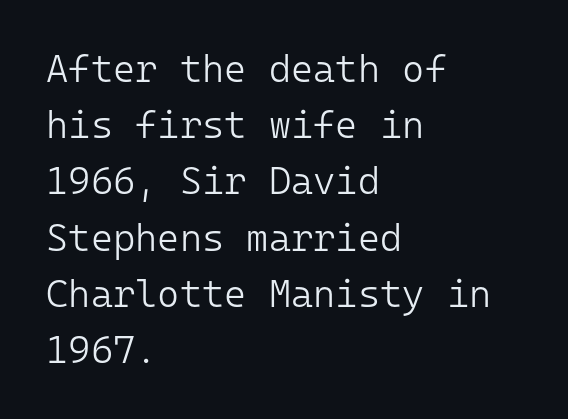
{"serif": "no", "italic": "no", "bold": "no", "weight": "light", "width": "normal", "stroke_contrast": "low", "x_height": "medium", "monospaced": "yes", "underline": "no", "align": "left", "line_spacing": "normal", "line_spacing_ratio": 1.48, "letter_spacing": "normal", "letter_spacing_em": 0.0, "glyph_px": 38}
